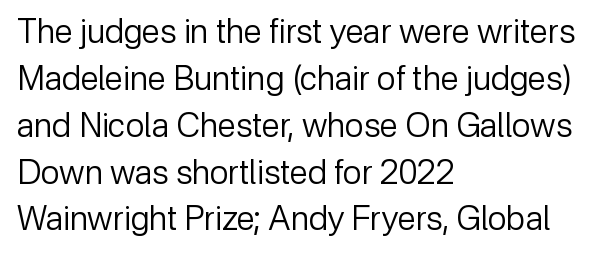
Check the space under the baseline: it is left empty. This sample has the flowing, uneven cadence of proportional lettering. Here the glyphs are tracked normally, forming tight word shapes. No extra ink here — the face is not bold. These lines stack with their left ends in a neat column. The rendering uses a moderate line-height, typical for paragraphs.
